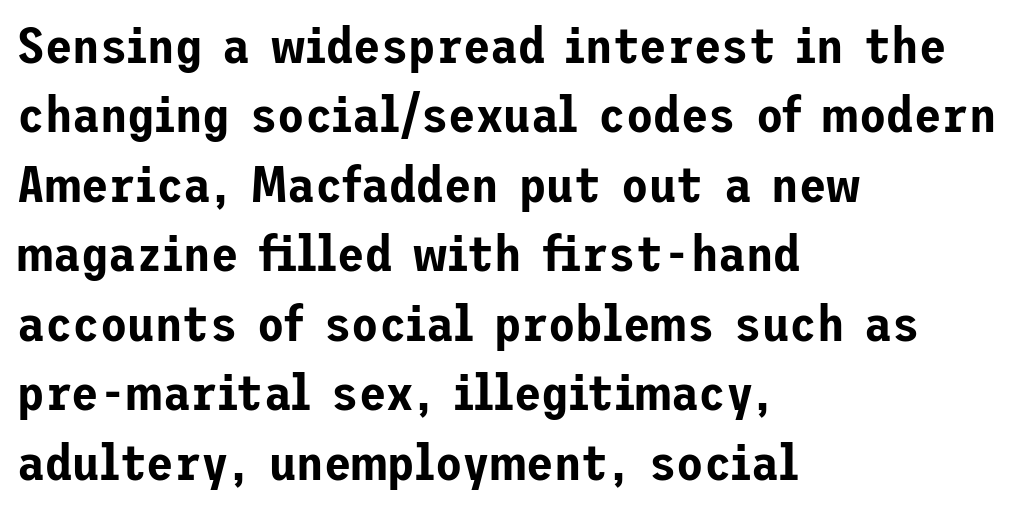
{"serif": "no", "italic": "no", "width": "normal", "stroke_contrast": "low", "x_height": "medium", "underline": "no", "align": "left", "line_spacing": "normal", "line_spacing_ratio": 1.39, "letter_spacing": "normal", "letter_spacing_em": 0.0, "glyph_px": 50}
